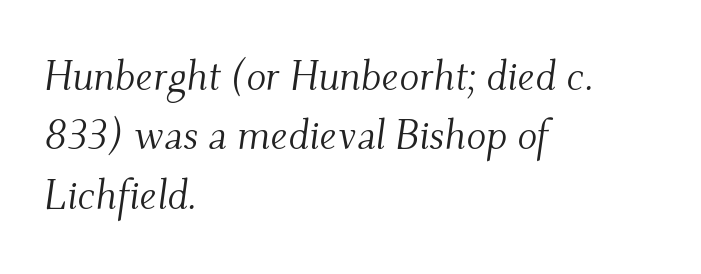
This is serif lettering, the kind often seen in printed books. The area under the type is left untouched. Emphasis-style slanted type is in use. You could not count columns in this text — the font is proportionally spaced. The font sits on the lighter half of the weight spectrum, regular included. You could call the tracking neutral — neither tight nor loose.
